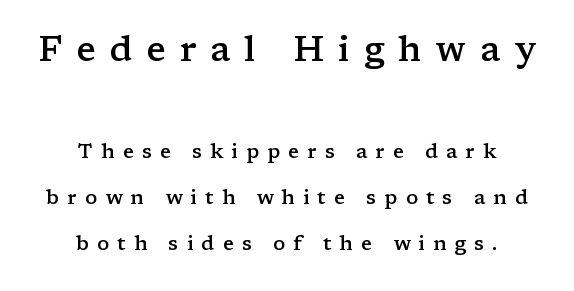
{"serif": "yes", "italic": "no", "bold": "semi", "weight": "semibold", "width": "wide", "stroke_contrast": "low", "x_height": "medium", "monospaced": "no", "underline": "no", "align": "center", "line_spacing": "loose", "line_spacing_ratio": 2.29, "letter_spacing": "wide", "letter_spacing_em": 0.4, "larger_block": "first", "size_ratio": 1.75, "glyph_px": 35}
